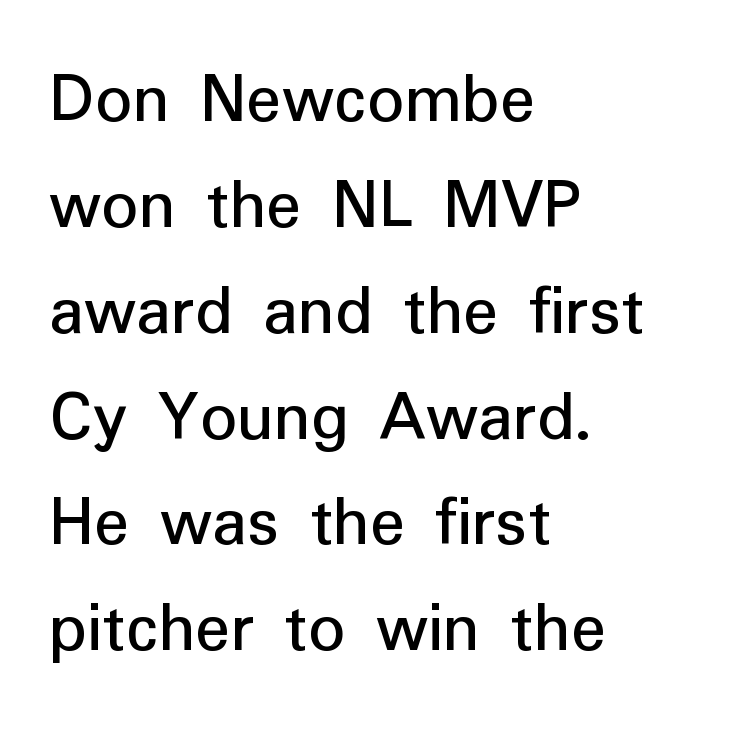
Q: Is the text bold? A: No.
Q: Is the text italic (slanted)? A: No, it is upright.
Q: Is the typeface a serif or a sans-serif typeface? A: Sans-serif.
Q: Is the text underlined? A: No.
Q: How is the paragraph aligned? A: Left-aligned.
Q: Is the spacing between letters normal or unusually wide? A: Normal.
Q: Is the spacing between lines tight, normal or loose? A: Normal.
Q: Width (condensed, normal, or wide)? A: Normal.
Q: Stroke contrast? A: Low.
Q: x-height? A: Medium.
Q: Monospaced? A: No.
